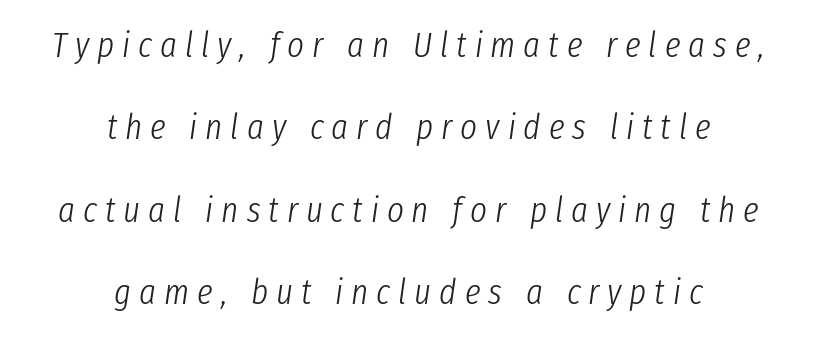
{"italic": "yes", "lean": "right", "slant_degrees": 8, "bold": "no", "weight": "light", "width": "condensed", "stroke_contrast": "low", "x_height": "medium", "monospaced": "no", "underline": "no", "align": "center", "line_spacing": "loose", "line_spacing_ratio": 2.29, "letter_spacing": "wide", "letter_spacing_em": 0.22, "glyph_px": 36}
